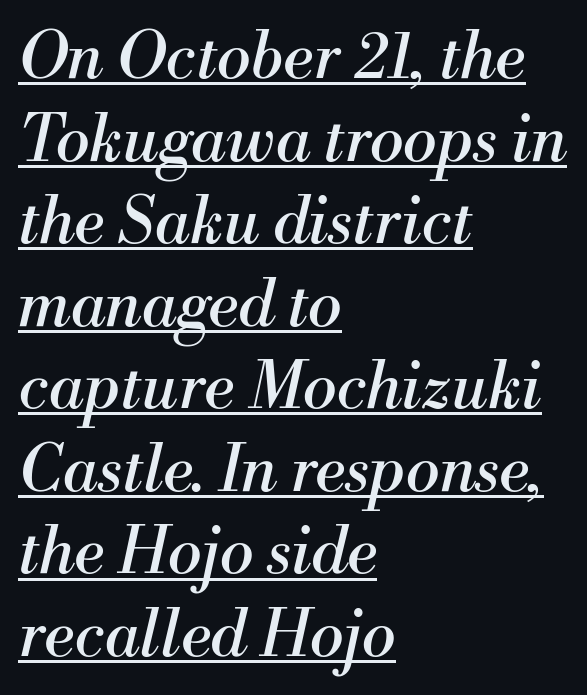
The image shows 64 px regular-weight serif type, italic (leaning right); set left-aligned, normal line spacing (1.29x), normal letter spacing, underlined; medium stroke contrast and a small x-height.
